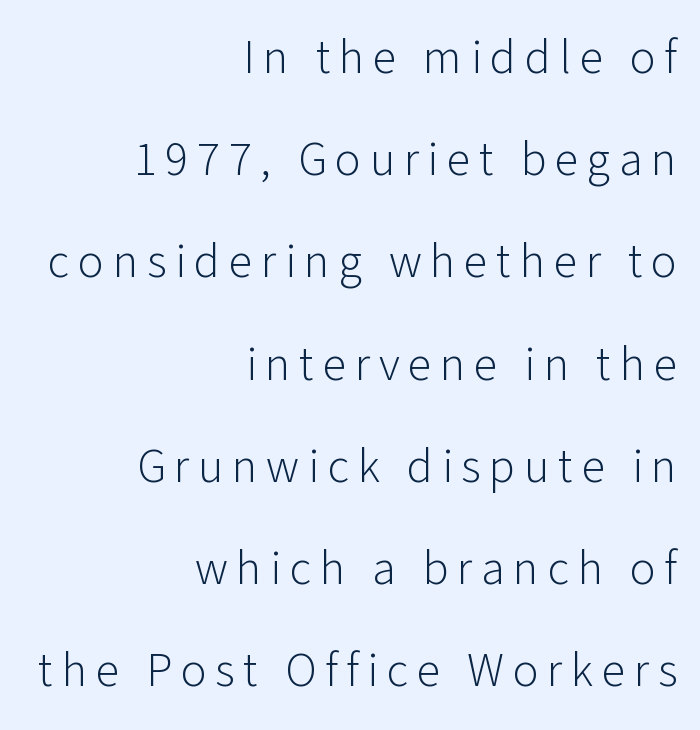
Q: Is the text bold? A: No.
Q: Is the text italic (slanted)? A: No, it is upright.
Q: Is the typeface a serif or a sans-serif typeface? A: Sans-serif.
Q: Is the text underlined? A: No.
Q: How is the paragraph aligned? A: Right-aligned.
Q: Is the spacing between lines tight, normal or loose? A: Loose.
Q: Width (condensed, normal, or wide)? A: Normal.
Q: Stroke contrast? A: Low.
Q: x-height? A: Medium.
Q: Monospaced? A: No.
